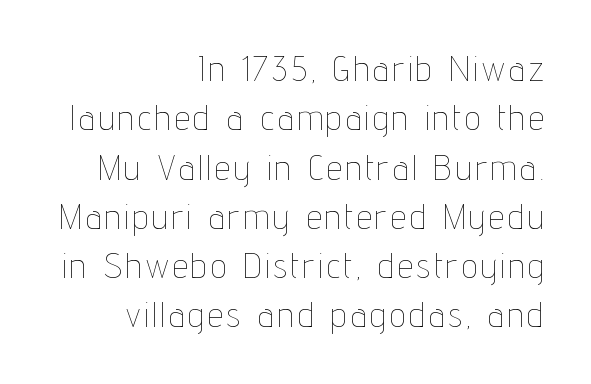
In CSS terms this would be text-align: right. Tall strokes in this sample are plumb rather than angled. Just letters on the line, the space beneath them empty. Varying glyph widths throughout — classic text-font behaviour. The vertical gap from one line to the next is medium.
